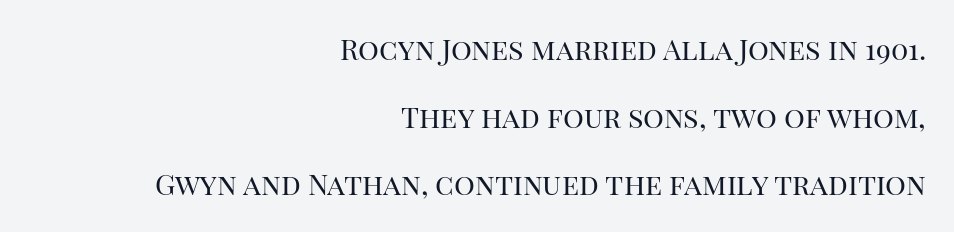
The image shows 29 px regular-weight serif type, upright; set right-aligned, loose line spacing (2.33x), normal letter spacing, not underlined; high stroke contrast and a large x-height.
